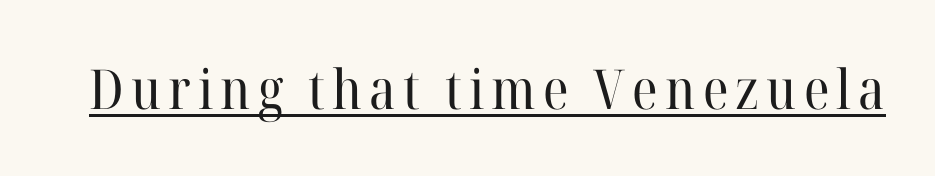
{"serif": "yes", "italic": "no", "bold": "no", "weight": "regular", "width": "normal", "stroke_contrast": "high", "x_height": "medium", "monospaced": "no", "underline": "yes", "glyph_px": 55}
